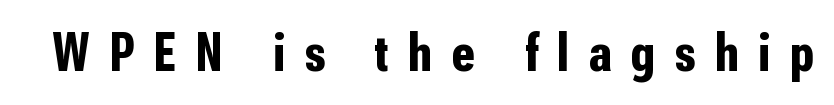
{"serif": "no", "italic": "no", "bold": "yes", "weight": "bold", "width": "condensed", "stroke_contrast": "low", "x_height": "medium", "monospaced": "no", "underline": "no", "letter_spacing": "wide", "letter_spacing_em": 0.36, "glyph_px": 54}
